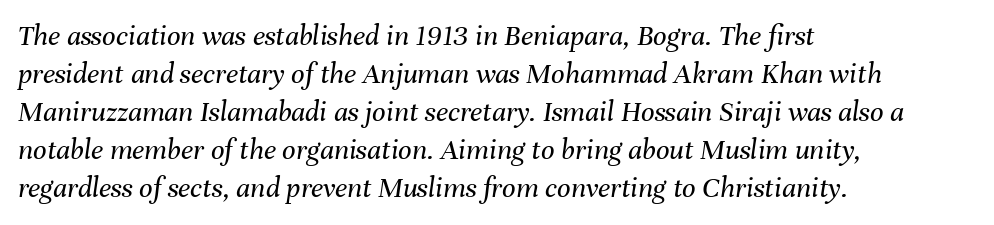
The image shows 30 px regular-weight type, italic (leaning right); set left-aligned, normal line spacing (1.27x), normal letter spacing, not underlined; medium stroke contrast and a medium x-height.
